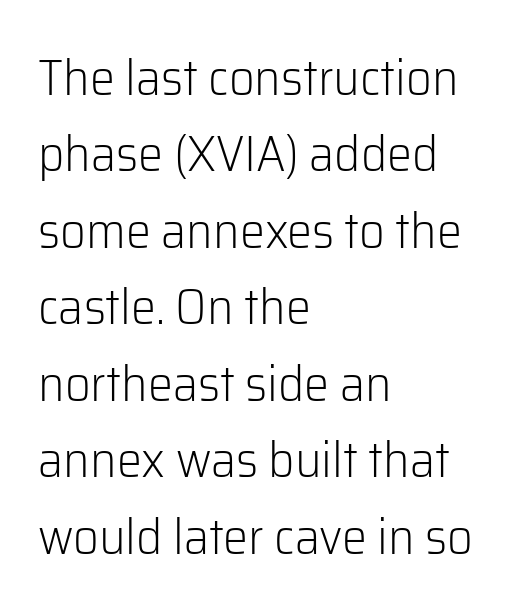
Q: Is the text bold? A: No.
Q: Is the text italic (slanted)? A: No, it is upright.
Q: Is the typeface a serif or a sans-serif typeface? A: Sans-serif.
Q: Is the text underlined? A: No.
Q: How is the paragraph aligned? A: Left-aligned.
Q: Is the spacing between letters normal or unusually wide? A: Normal.
Q: Is the spacing between lines tight, normal or loose? A: Normal.
Q: Width (condensed, normal, or wide)? A: Normal.
Q: Stroke contrast? A: Low.
Q: x-height? A: Medium.
Q: Monospaced? A: No.
